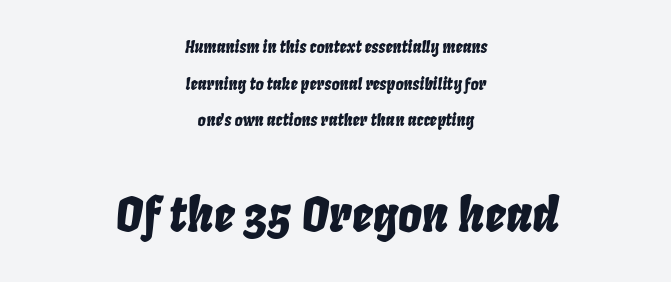
Compared with a flush-left layout, this one balances lines on the center instead. The string is rendered with underlining switched off. Tracking here is standard; glyphs follow each other at the usual distance. Quick note: interline space is abundant. Does the lettering tilt? It does — this is italic. Spacing verdict: proportional, widths tailored to each character.
